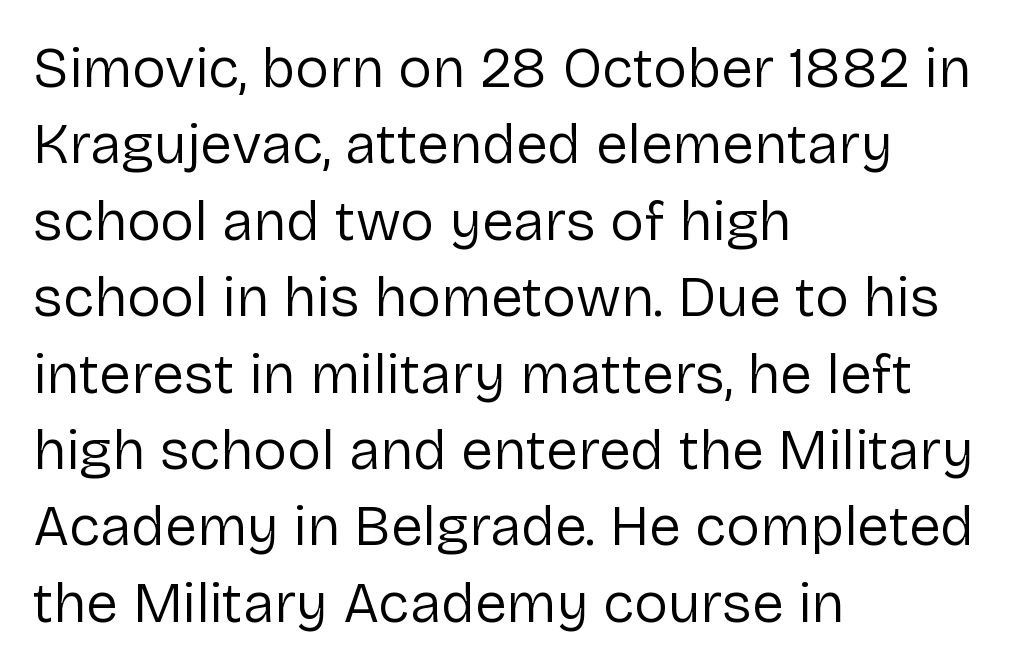
{"serif": "no", "italic": "no", "bold": "no", "weight": "regular", "width": "normal", "stroke_contrast": "low", "x_height": "medium", "monospaced": "no", "underline": "no", "align": "left", "line_spacing": "normal", "line_spacing_ratio": 1.34, "letter_spacing": "normal", "letter_spacing_em": 0.0, "glyph_px": 57}
